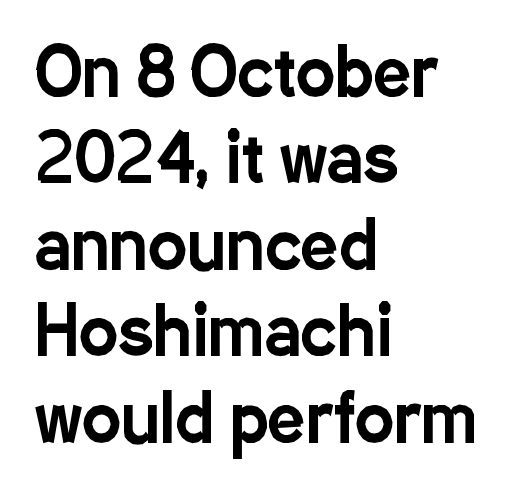
{"serif": "no", "italic": "no", "width": "condensed", "stroke_contrast": "low", "x_height": "medium", "monospaced": "no", "underline": "no", "align": "left", "line_spacing": "normal", "line_spacing_ratio": 1.31, "letter_spacing": "normal", "letter_spacing_em": 0.0, "glyph_px": 66}
